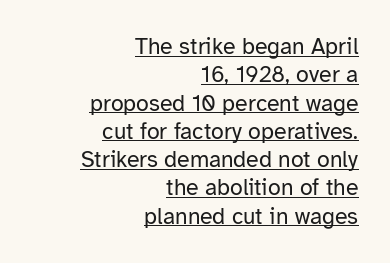
Q: Is the text bold? A: No.
Q: Is the text italic (slanted)? A: No, it is upright.
Q: Is the text underlined? A: Yes.
Q: How is the paragraph aligned? A: Right-aligned.
Q: Is the spacing between letters normal or unusually wide? A: Normal.
